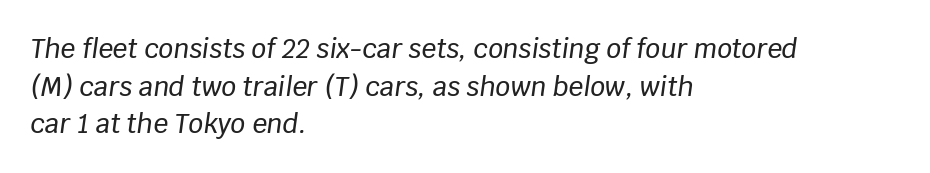
How would I describe the line gaps? Plain and ordinary. The axis of the letterforms is tilted away from vertical. Type without underlining. The rag falls on the right side of this text block.
